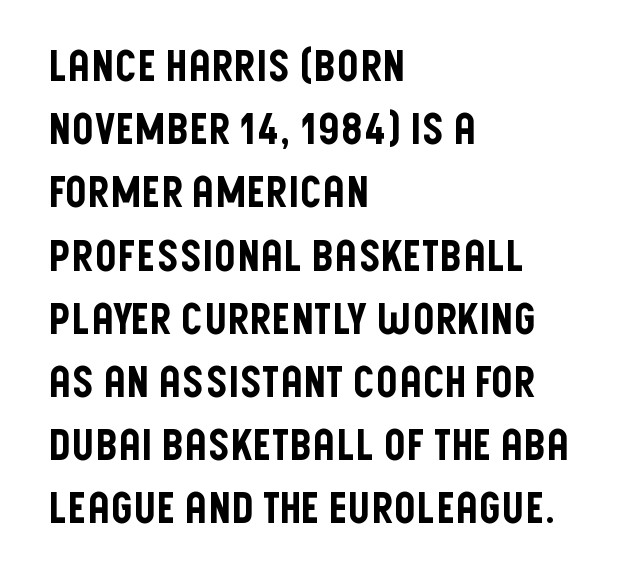
Q: Is the text italic (slanted)? A: No, it is upright.
Q: Is the typeface a serif or a sans-serif typeface? A: Sans-serif.
Q: Is the text underlined? A: No.
Q: How is the paragraph aligned? A: Left-aligned.
Q: Is the spacing between letters normal or unusually wide? A: Normal.
Q: Is the spacing between lines tight, normal or loose? A: Normal.
Q: Width (condensed, normal, or wide)? A: Condensed.
Q: Stroke contrast? A: Low.
Q: x-height? A: Large.
Q: Monospaced? A: No.
